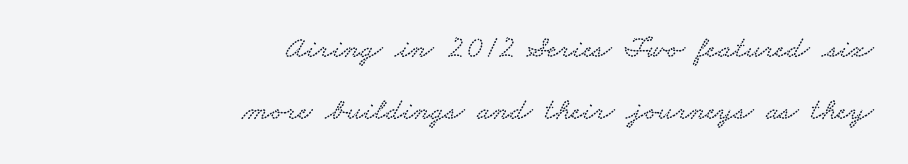
Q: Is the typeface a serif or a sans-serif typeface? A: Serif.
Q: Is the text underlined? A: No.
Q: How is the paragraph aligned? A: Right-aligned.
Q: Is the spacing between letters normal or unusually wide? A: Normal.
Q: Is the spacing between lines tight, normal or loose? A: Loose.
Q: Width (condensed, normal, or wide)? A: Wide.
Q: Stroke contrast? A: Low.
Q: x-height? A: Small.
Q: Monospaced? A: No.
